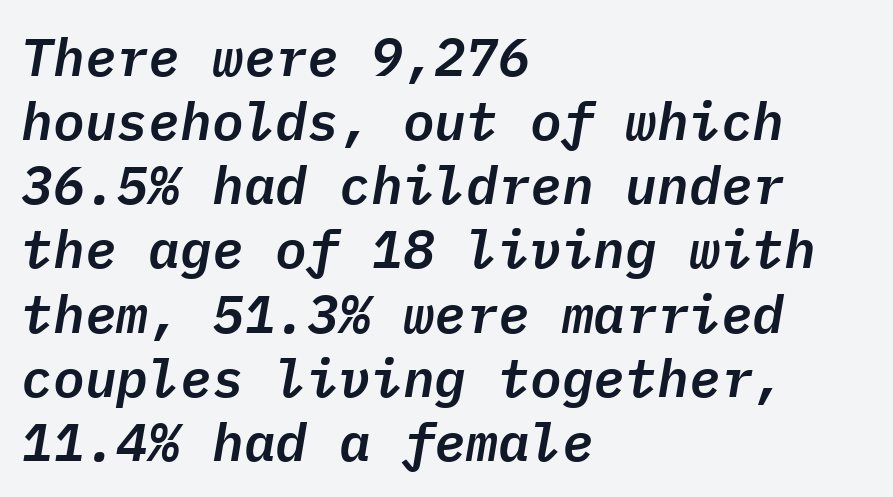
Q: Is the text italic (slanted)? A: Yes, it leans right by about 9 degrees.
Q: Is the text underlined? A: No.
Q: How is the paragraph aligned? A: Left-aligned.
Q: Is the spacing between letters normal or unusually wide? A: Normal.
Q: Width (condensed, normal, or wide)? A: Normal.
Q: Stroke contrast? A: Low.
Q: x-height? A: Medium.
Q: Monospaced? A: Yes.
